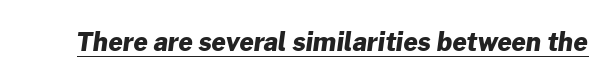
The image shows 25 px bold type; set normal letter spacing, underlined.
